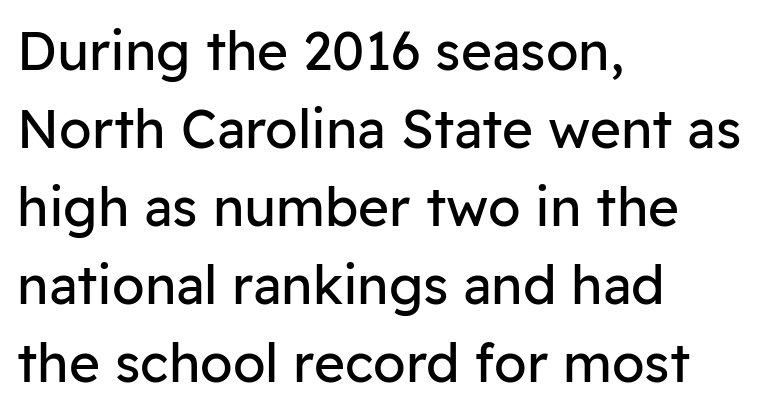
Q: Is the text bold? A: No.
Q: Is the text italic (slanted)? A: No, it is upright.
Q: Is the typeface a serif or a sans-serif typeface? A: Sans-serif.
Q: Is the text underlined? A: No.
Q: How is the paragraph aligned? A: Left-aligned.
Q: Is the spacing between letters normal or unusually wide? A: Normal.
Q: Is the spacing between lines tight, normal or loose? A: Normal.
Q: Width (condensed, normal, or wide)? A: Normal.
Q: Stroke contrast? A: Low.
Q: x-height? A: Medium.
Q: Monospaced? A: No.
